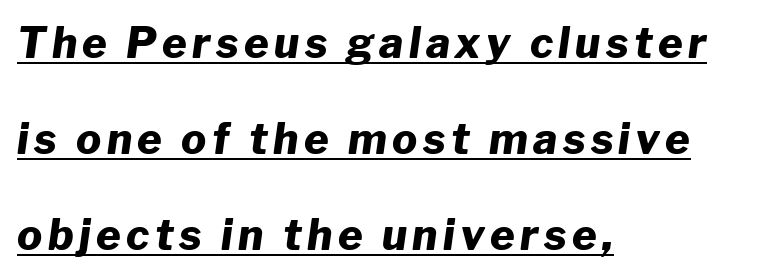
The image shows 42 px heavy type, italic (leaning right); set left-aligned, loose line spacing (2.29x), underlined; low stroke contrast and a medium x-height.
